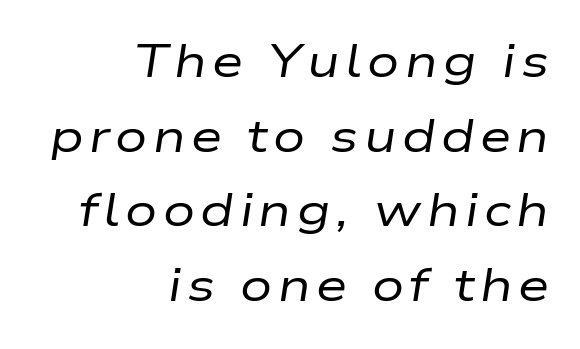
The image shows 45 px regular-weight, wide type, italic (leaning right); set right-aligned, normal line spacing (1.66x), not underlined; low stroke contrast and a medium x-height.
